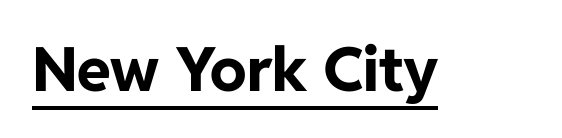
The characters display no serif detailing; their extremities are plain. You can see a thin bar hugging the bottom of the glyphs. The axis of the letterforms is exactly vertical. This rendering leaves character spacing at its baseline value. Do the characters align in a grid? No, the font is proportional.
